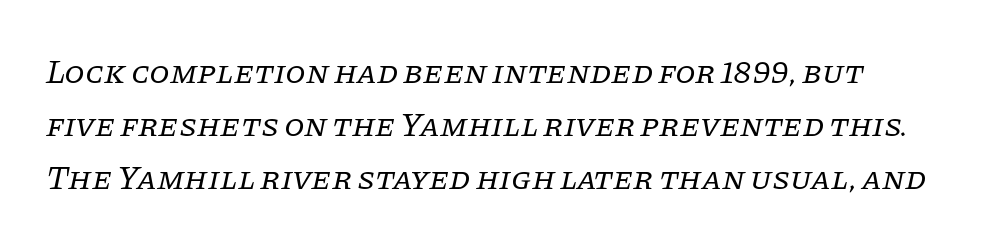
A typesetter would call this zero additional tracking. These lines were composed using italics. This sample has the flowing, uneven cadence of proportional lettering. Quick note: interline space is typical. The glyphs are unaccompanied by any horizontal stroke below them.
